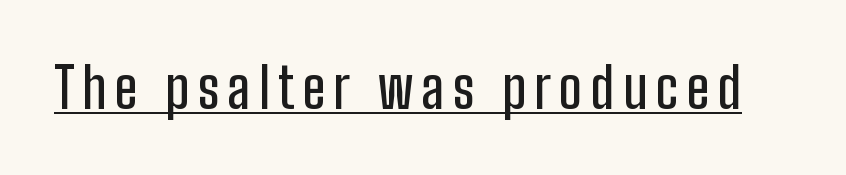
The image shows 55 px condensed sans-serif type, upright; set underlined; low stroke contrast and a medium x-height.
